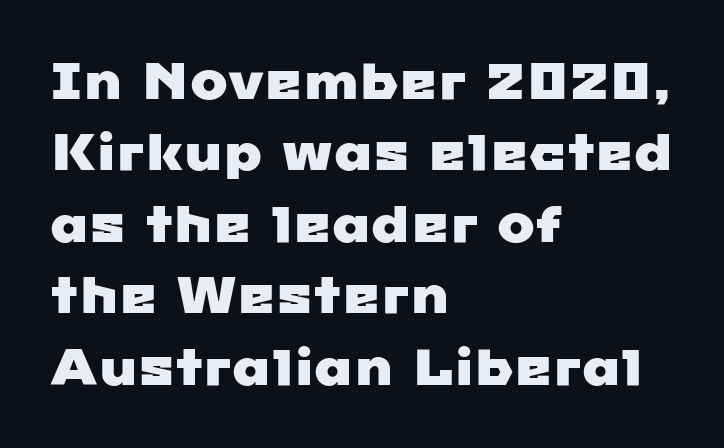
Tracking value appears to be zero — textbook default spacing. The font family rendered here belongs to the sans-serif group. Each row of text sits above clean, open space. How would I describe the line gaps? Plain and ordinary. Do the characters align in a grid? No, the font is proportional.
